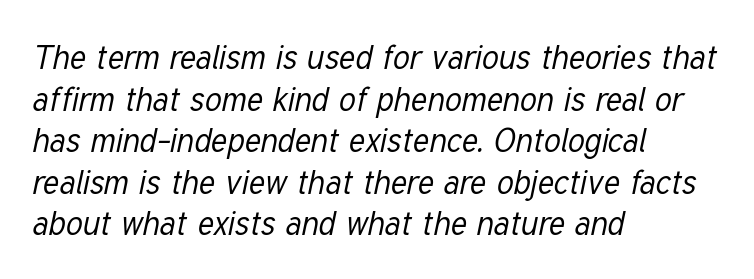
{"italic": "yes", "lean": "right", "slant_degrees": 12, "bold": "no", "weight": "regular", "width": "condensed", "stroke_contrast": "low", "x_height": "medium", "monospaced": "no", "underline": "no", "align": "left", "line_spacing": "normal", "line_spacing_ratio": 1.26, "letter_spacing": "normal", "letter_spacing_em": 0.0, "glyph_px": 33}
